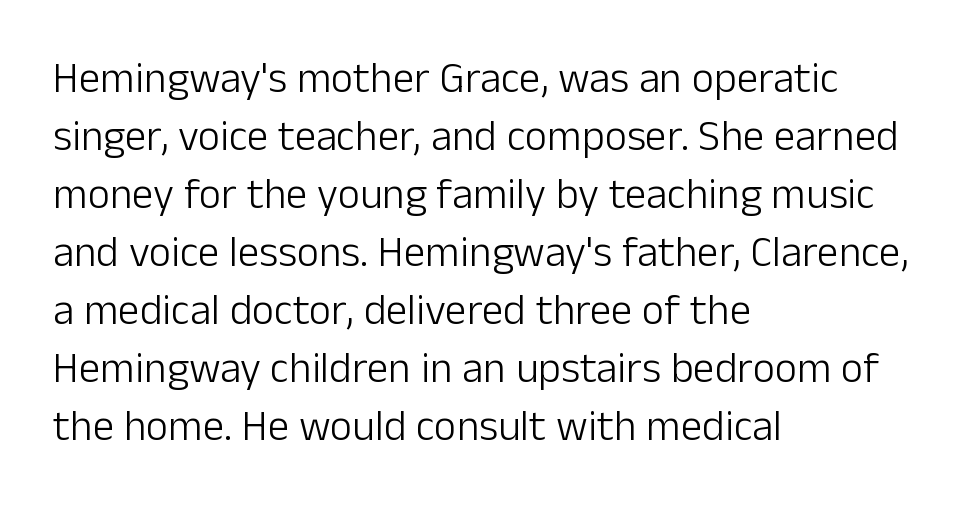
The image shows 43 px light sans-serif type, upright; set left-aligned, normal line spacing (1.35x), normal letter spacing, not underlined; low stroke contrast and a medium x-height.
